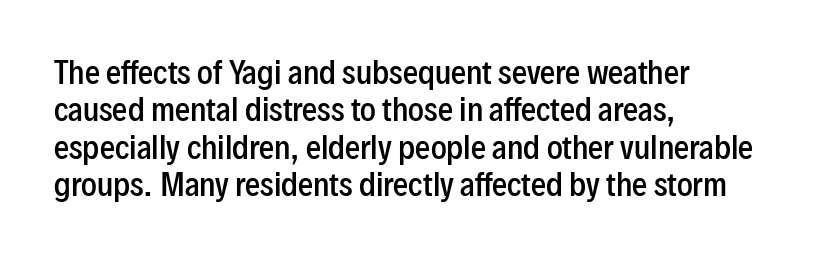
Q: Is the text bold? A: Semi-bold.
Q: Is the text italic (slanted)? A: No, it is upright.
Q: Is the typeface a serif or a sans-serif typeface? A: Sans-serif.
Q: Is the text underlined? A: No.
Q: How is the paragraph aligned? A: Left-aligned.
Q: Is the spacing between letters normal or unusually wide? A: Normal.
Q: Is the spacing between lines tight, normal or loose? A: Normal.
Q: Width (condensed, normal, or wide)? A: Condensed.
Q: Stroke contrast? A: Low.
Q: x-height? A: Medium.
Q: Monospaced? A: No.
